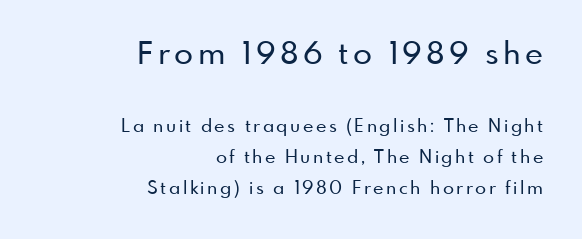
The image shows 31 px sans-serif type, upright; set right-aligned, line spacing 1.72x, not underlined; the first (top) block is 1.72x larger; low stroke contrast and a small x-height.
